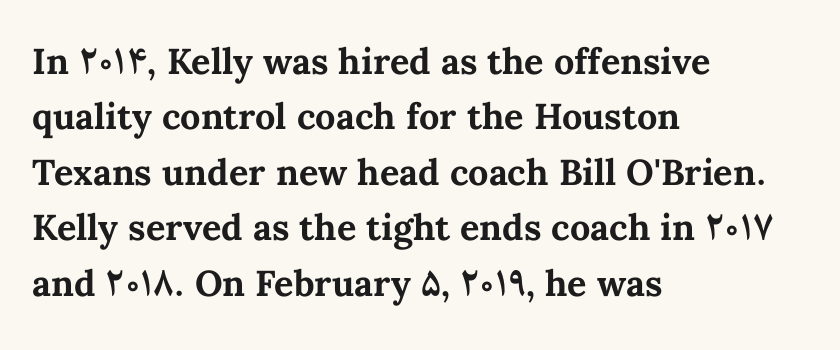
Q: Is the text bold? A: Yes.
Q: Is the text italic (slanted)? A: No, it is upright.
Q: Is the text underlined? A: No.
Q: How is the paragraph aligned? A: Left-aligned.
Q: Is the spacing between letters normal or unusually wide? A: Normal.
Q: Is the spacing between lines tight, normal or loose? A: Normal.
Q: Width (condensed, normal, or wide)? A: Normal.
Q: Stroke contrast? A: Medium.
Q: x-height? A: Medium.
Q: Monospaced? A: No.
